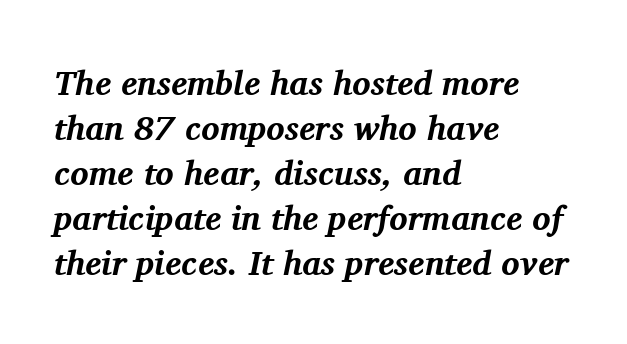
{"serif": "yes", "italic": "yes", "lean": "right", "slant_degrees": 11, "bold": "yes", "weight": "bold", "width": "normal", "stroke_contrast": "medium", "x_height": "medium", "monospaced": "no", "underline": "no", "align": "left", "line_spacing": "normal", "line_spacing_ratio": 1.32, "letter_spacing": "normal", "letter_spacing_em": 0.0, "glyph_px": 34}
